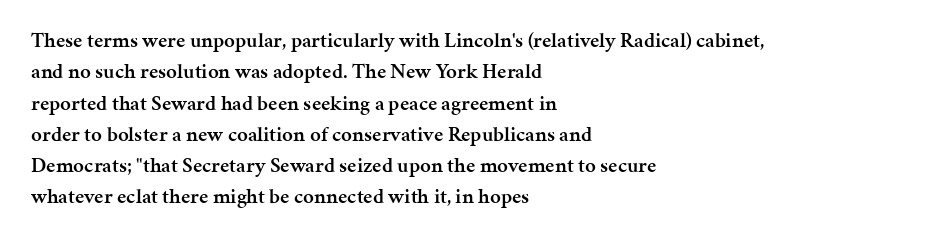
{"italic": "no", "bold": "semi", "underline": "no", "align": "left", "line_spacing": "normal", "line_spacing_ratio": 1.49, "letter_spacing": "normal", "letter_spacing_em": 0.0, "glyph_px": 21}
